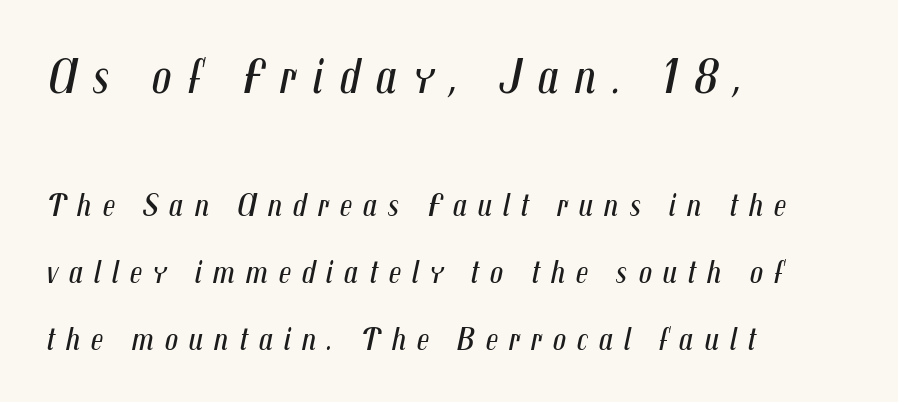
Q: Is the text bold? A: No.
Q: Is the text italic (slanted)? A: Yes, it leans right by about 12 degrees.
Q: Is the text underlined? A: No.
Q: How is the paragraph aligned? A: Left-aligned.
Q: Is the spacing between letters normal or unusually wide? A: Unusually wide.
Q: Is the spacing between lines tight, normal or loose? A: Loose.
Q: Which block of text is set in a larger size, the first (top) or the second (bottom)? A: The first (top) one.
Q: Width (condensed, normal, or wide)? A: Condensed.
Q: Stroke contrast? A: Medium.
Q: x-height? A: Medium.
Q: Monospaced? A: No.
